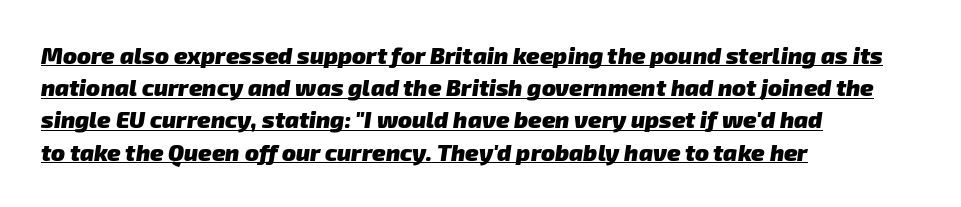
The image shows 23 px bold type; set left-aligned, normal line spacing (1.4x), normal letter spacing, underlined.
